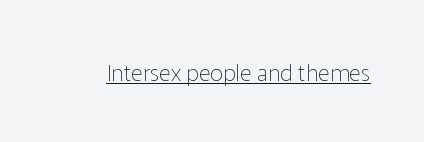
{"italic": "no", "bold": "no", "underline": "yes", "letter_spacing": "normal", "letter_spacing_em": 0.0, "glyph_px": 23}
